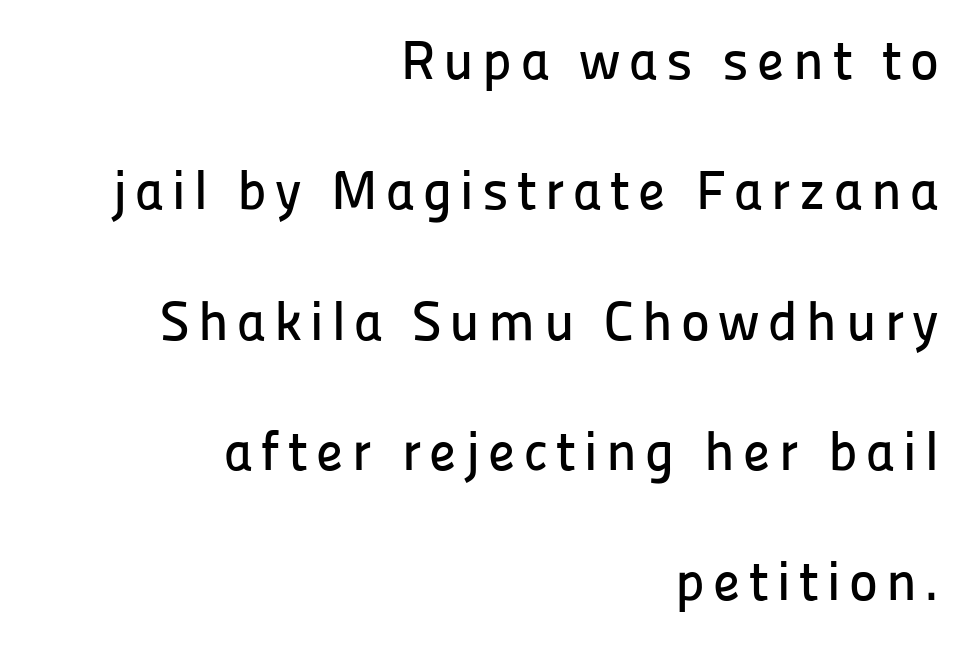
The image shows 55 px sans-serif type, upright; set right-aligned, loose line spacing (2.37x), not underlined; low stroke contrast and a medium x-height.
